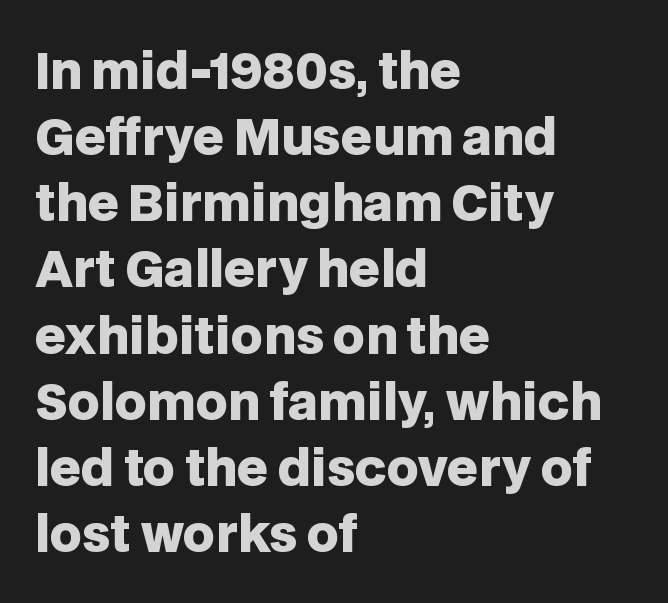
Each letter keeps its own natural width here, so spacing adapts to shape. Honestly, the letter spacing is just normal — you wouldn't notice it. Honestly, there is no underline to notice here at all. Notice how the passage keeps a crisp vertical edge on the left only. Every stem runs plumb, perpendicular to the baseline. Summary of weight: heavy, a full bold.
